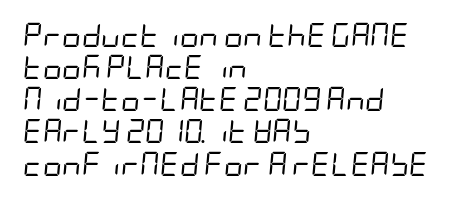
You could call the tracking neutral — neither tight nor loose. Notice how the passage keeps a crisp vertical edge on the left only. Each row of text sits above clean, open space. The letters look calm and open, with moderate or lighter stems. Students, observe: this is what conventionally led text looks like. The axis of the letterforms is tilted away from vertical.
